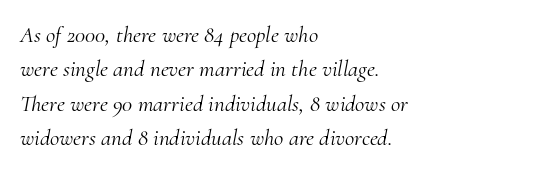
Each stroke keeps to a modest, everyday thickness or less. Regarding leading, the lines here are spaced in the standard way. Nobody touched the tracking dial on this one. The rendering anchors every line to the left-hand side. You can tell it's italic because the verticals aren't actually vertical. Clear beneath every line of the passage.
